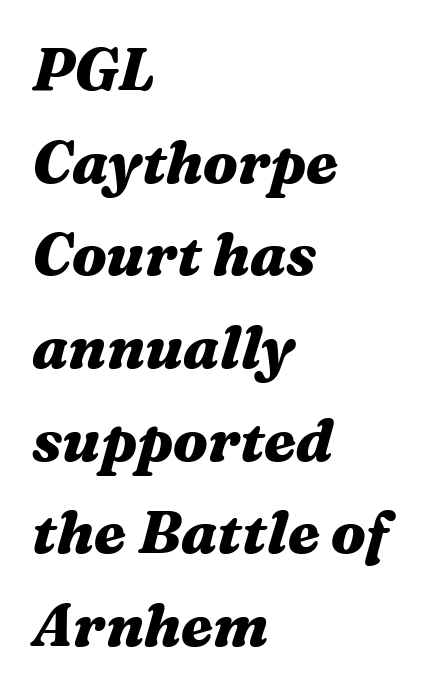
The image shows 59 px heavy, wide type, italic (leaning right); set left-aligned, normal line spacing (1.57x), normal letter spacing, not underlined; medium stroke contrast and a medium x-height.
